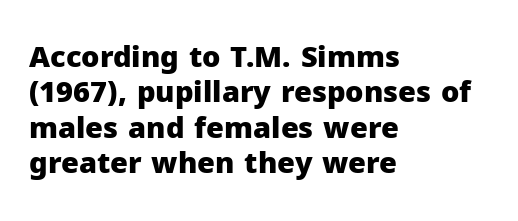
{"serif": "no", "italic": "no", "bold": "yes", "weight": "heavy", "width": "normal", "stroke_contrast": "low", "x_height": "medium", "monospaced": "no", "underline": "no", "align": "left", "line_spacing_ratio": 1.22, "letter_spacing": "normal", "letter_spacing_em": 0.0, "glyph_px": 29}
